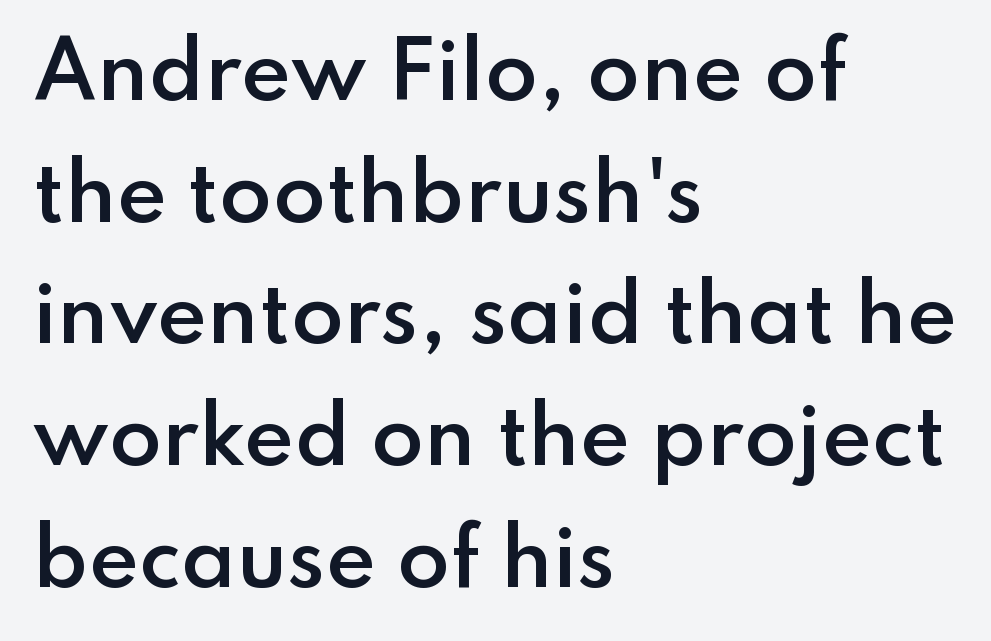
{"serif": "no", "italic": "no", "bold": "semi", "weight": "semibold", "width": "normal", "stroke_contrast": "low", "x_height": "small", "monospaced": "no", "underline": "no", "align": "left", "line_spacing": "normal", "line_spacing_ratio": 1.58, "letter_spacing": "normal", "letter_spacing_em": 0.0, "glyph_px": 77}
